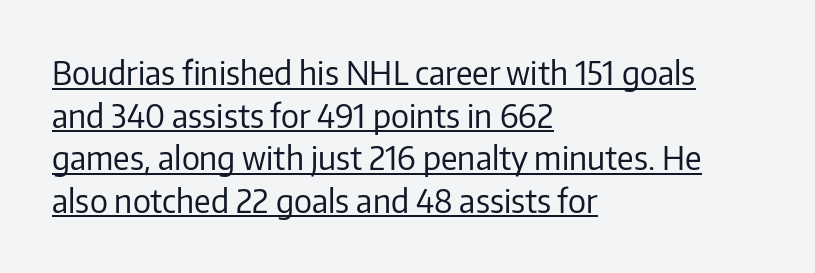
{"serif": "no", "italic": "no", "bold": "no", "weight": "regular", "width": "normal", "stroke_contrast": "low", "x_height": "medium", "monospaced": "no", "underline": "yes", "align": "left", "line_spacing": "normal", "line_spacing_ratio": 1.33, "letter_spacing": "normal", "letter_spacing_em": 0.0, "glyph_px": 32}
